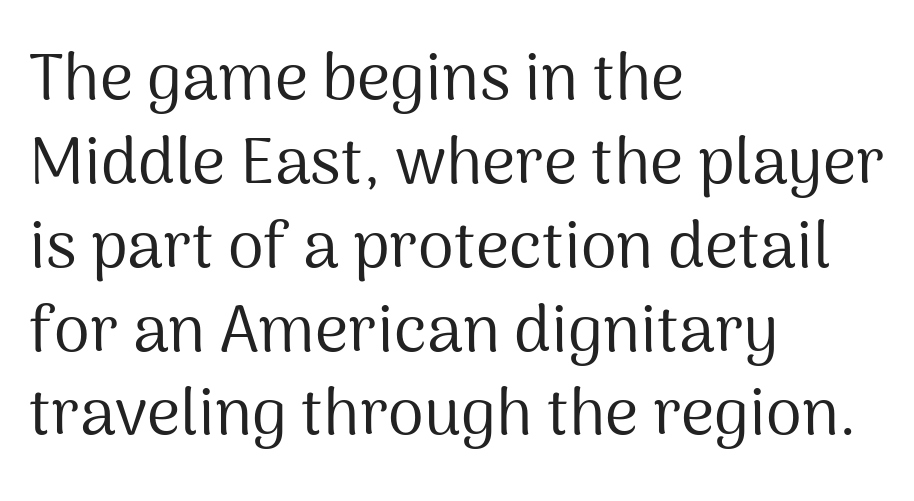
This sample uses a sans-serif face. Rows of type keep a routine distance in the vertical direction. Italic: no, the glyphs are upright roman. The letterforms sit at book weight or below.
